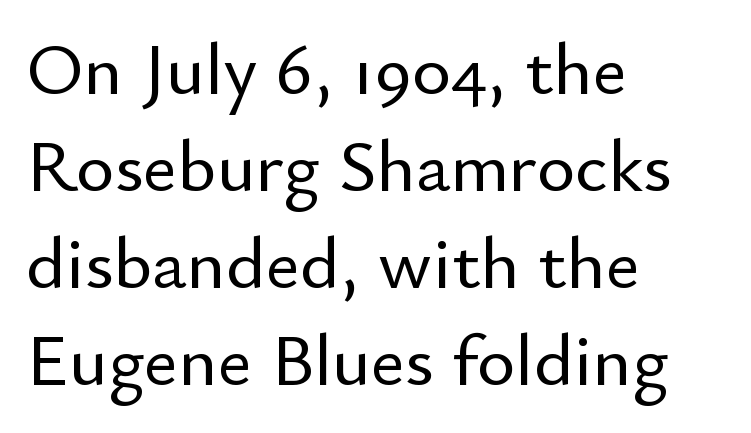
{"serif": "no", "italic": "no", "width": "normal", "stroke_contrast": "low", "x_height": "small", "monospaced": "no", "underline": "no", "align": "left", "line_spacing": "normal", "line_spacing_ratio": 1.31, "letter_spacing": "normal", "letter_spacing_em": 0.0, "glyph_px": 74}
